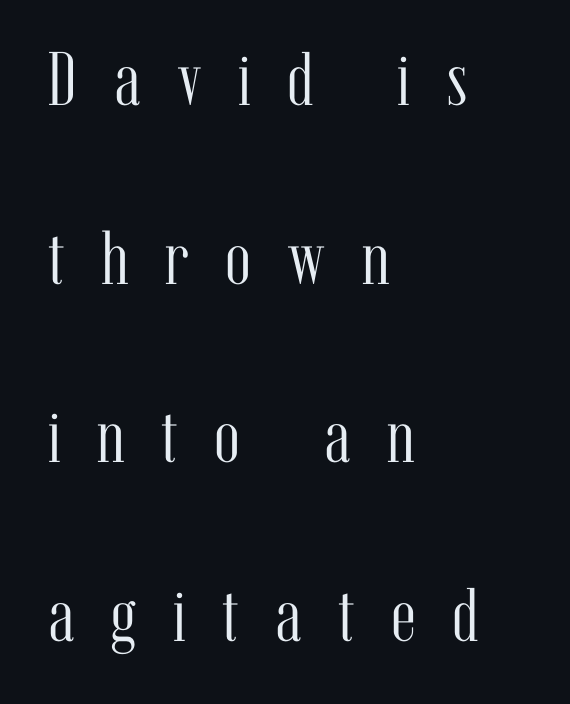
{"serif": "yes", "italic": "no", "bold": "no", "weight": "light", "width": "condensed", "stroke_contrast": "medium", "x_height": "medium", "monospaced": "no", "underline": "no", "align": "left", "line_spacing": "loose", "line_spacing_ratio": 2.35, "letter_spacing": "wide", "letter_spacing_em": 0.48, "glyph_px": 76}
